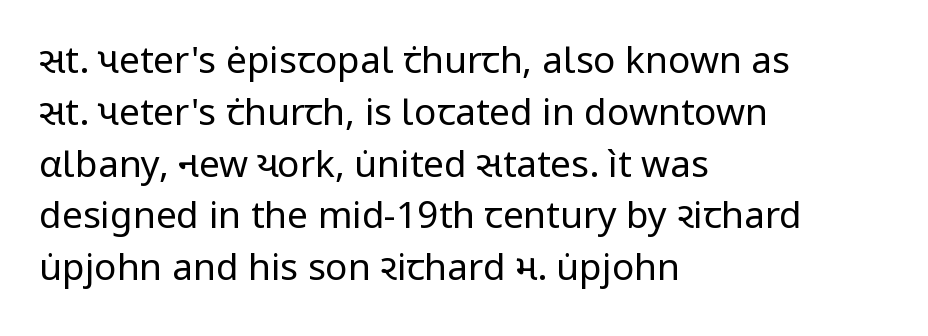
Q: Is the text bold? A: No.
Q: Is the text italic (slanted)? A: No, it is upright.
Q: Is the typeface a serif or a sans-serif typeface? A: Sans-serif.
Q: Is the text underlined? A: No.
Q: How is the paragraph aligned? A: Left-aligned.
Q: Is the spacing between letters normal or unusually wide? A: Normal.
Q: Is the spacing between lines tight, normal or loose? A: Normal.
Q: Width (condensed, normal, or wide)? A: Normal.
Q: Stroke contrast? A: Low.
Q: x-height? A: Medium.
Q: Monospaced? A: No.
